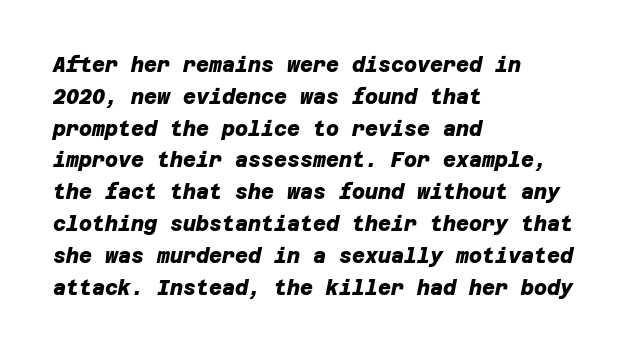
Students, this is bold: see how much ink each stroke carries. The letterforms sit shoulder to shoulder at normal distance. Does the copy run flush right? No — it runs flush left. Bare-footed words on every line.
